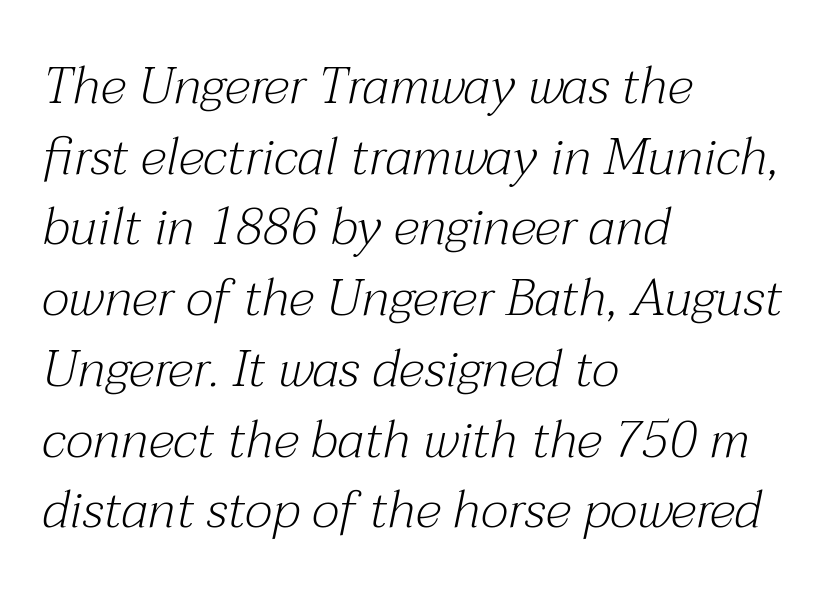
Q: Is the text bold? A: No.
Q: Is the text italic (slanted)? A: Yes, it leans right by about 12 degrees.
Q: Is the typeface a serif or a sans-serif typeface? A: Serif.
Q: Is the text underlined? A: No.
Q: How is the paragraph aligned? A: Left-aligned.
Q: Is the spacing between letters normal or unusually wide? A: Normal.
Q: Is the spacing between lines tight, normal or loose? A: Normal.
Q: Width (condensed, normal, or wide)? A: Normal.
Q: Stroke contrast? A: Medium.
Q: x-height? A: Medium.
Q: Monospaced? A: No.
